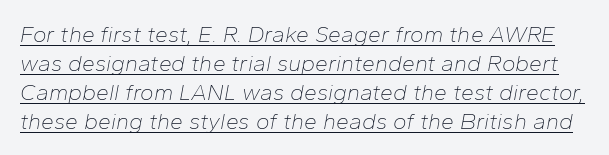
Q: Is the text bold? A: No.
Q: Is the text italic (slanted)? A: Yes, it leans right by about 10 degrees.
Q: Is the text underlined? A: Yes.
Q: Is the spacing between letters normal or unusually wide? A: Normal.
Q: Is the spacing between lines tight, normal or loose? A: Normal.
